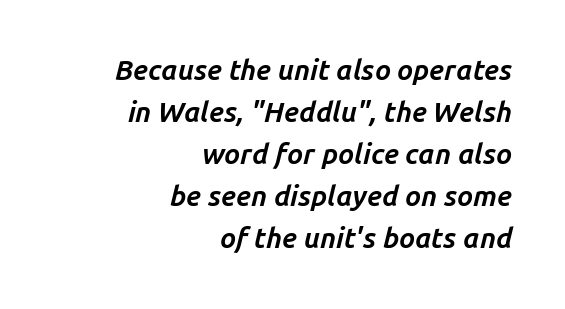
This block has exactly the height ordinary leading produces. The paragraph has a hard right edge and a soft left edge. A dark, heavy texture on the line: the type is bold. Glance below the letters and you will spot only blank space. Looking at the ascenders, they clearly lean.
